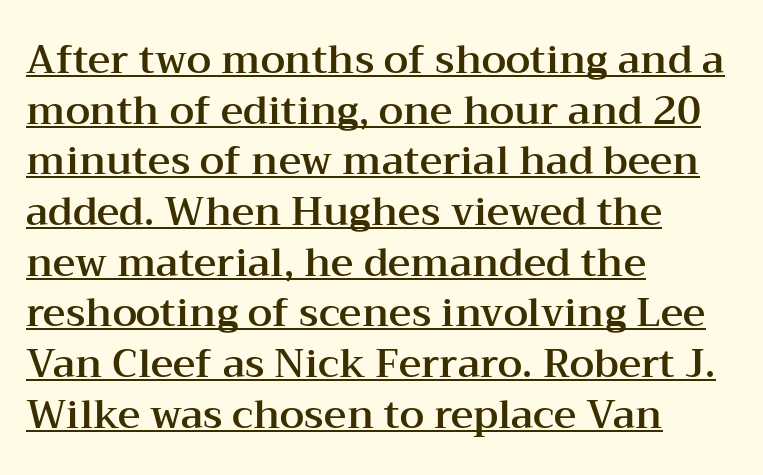
How would I describe the line gaps? Plain and ordinary. Like a heading marked for emphasis, these lines bear an underscore. The lettering stays uniformly vertical, giving the passage a roman look. Visually the block forms a straight wall on the left and a jagged coastline on the right. Varying glyph widths throughout — classic text-font behaviour.
